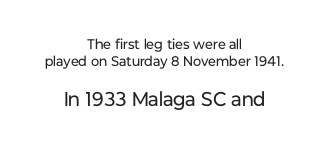
{"italic": "no", "bold": "no", "underline": "no", "align": "center", "line_spacing": "normal", "line_spacing_ratio": 1.25, "letter_spacing": "normal", "letter_spacing_em": 0.0, "larger_block": "second", "size_ratio": 1.43, "glyph_px": 20}
